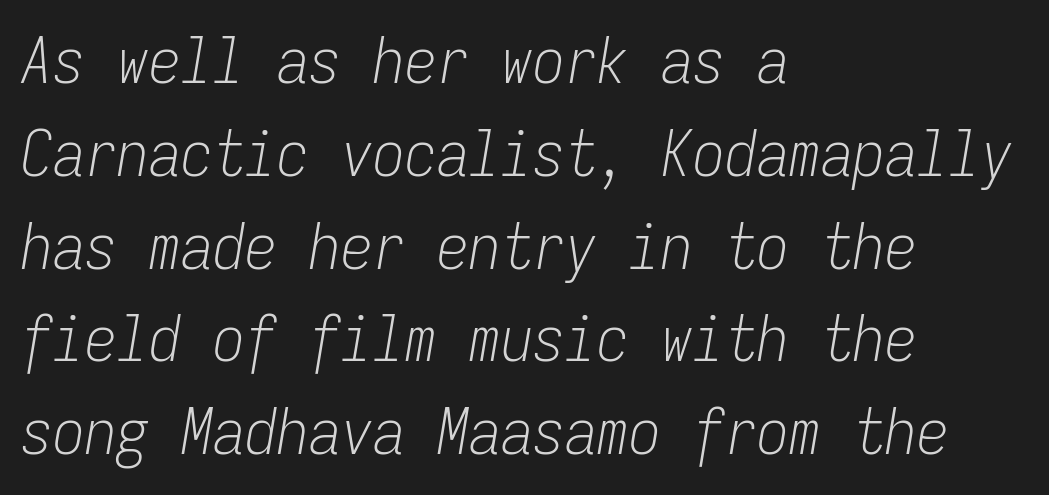
Q: Is the text bold? A: No.
Q: Is the text italic (slanted)? A: Yes, it leans right by about 9 degrees.
Q: Is the text underlined? A: No.
Q: How is the paragraph aligned? A: Left-aligned.
Q: Is the spacing between letters normal or unusually wide? A: Normal.
Q: Is the spacing between lines tight, normal or loose? A: Normal.
Q: Width (condensed, normal, or wide)? A: Condensed.
Q: Stroke contrast? A: Low.
Q: x-height? A: Medium.
Q: Monospaced? A: Yes.
